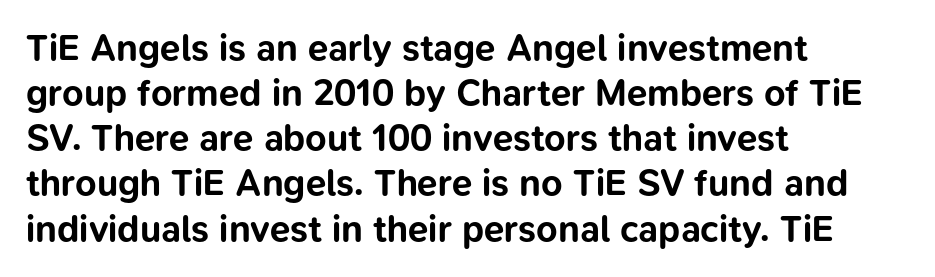
{"serif": "no", "italic": "no", "bold": "yes", "weight": "bold", "width": "normal", "stroke_contrast": "low", "x_height": "medium", "monospaced": "no", "underline": "no", "align": "left", "line_spacing_ratio": 1.22, "letter_spacing": "normal", "letter_spacing_em": 0.0, "glyph_px": 37}
